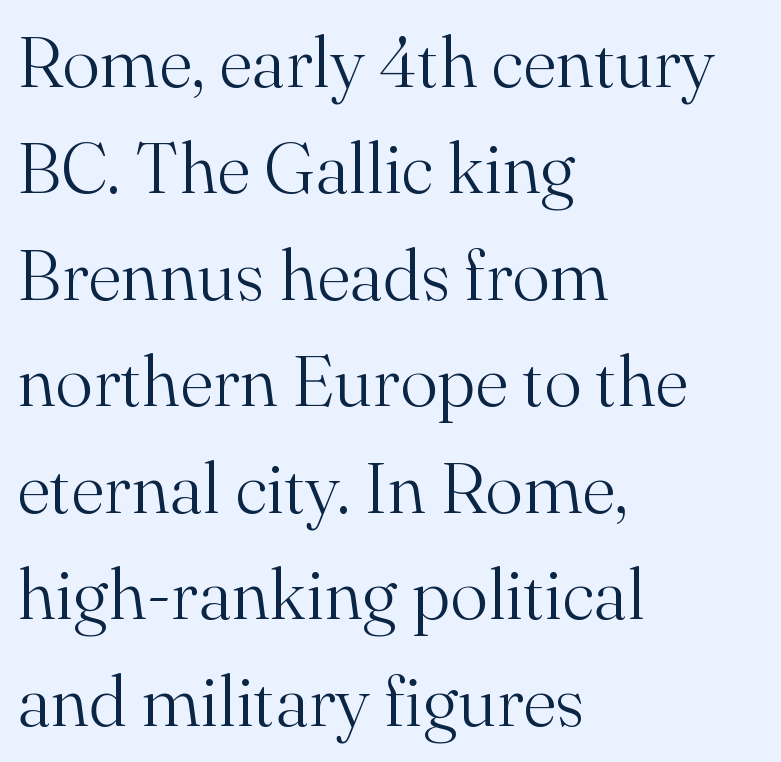
Q: Is the text bold? A: No.
Q: Is the text italic (slanted)? A: No, it is upright.
Q: Is the typeface a serif or a sans-serif typeface? A: Serif.
Q: Is the text underlined? A: No.
Q: How is the paragraph aligned? A: Left-aligned.
Q: Is the spacing between letters normal or unusually wide? A: Normal.
Q: Is the spacing between lines tight, normal or loose? A: Normal.
Q: Width (condensed, normal, or wide)? A: Normal.
Q: Stroke contrast? A: Medium.
Q: x-height? A: Small.
Q: Monospaced? A: No.
